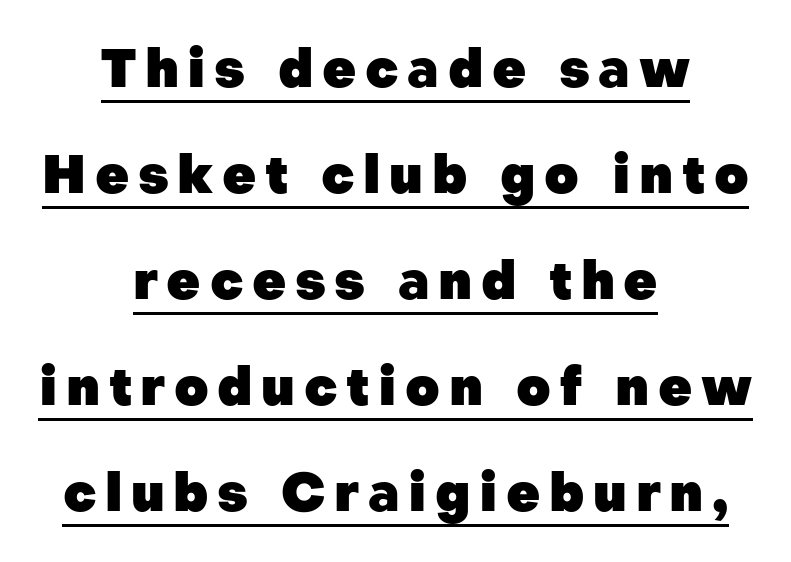
Each letter keeps its own natural width here, so spacing adapts to shape. If you folded the block vertically in half, each line would mirror itself in length. The rendered words wear a rule along their underside. Heavy-handed strokes throughout: this text is bold. These lines were composed using upright roman letters.
